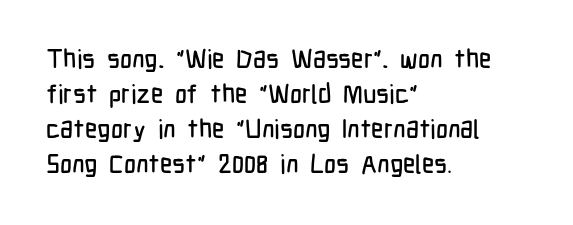
{"italic": "no", "underline": "no", "align": "left", "line_spacing": "normal", "line_spacing_ratio": 1.35, "letter_spacing": "normal", "letter_spacing_em": 0.0, "glyph_px": 26}
